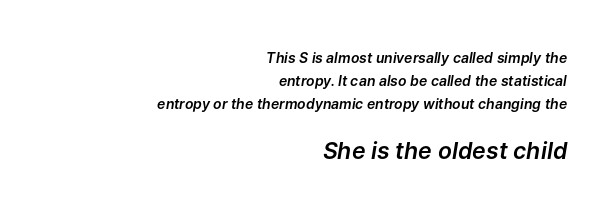
The image shows 23 px text type, italic (leaning right); set right-aligned, normal line spacing (1.63x), normal letter spacing, not underlined; the second (bottom) block is 1.64x larger.
